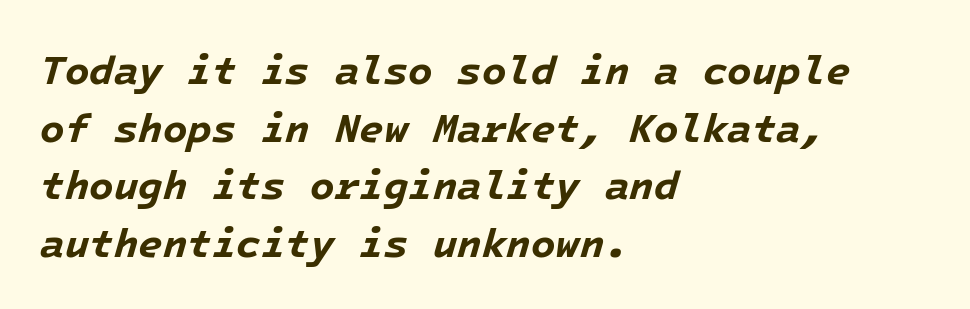
{"italic": "yes", "lean": "right", "slant_degrees": 16, "bold": "yes", "weight": "bold", "width": "normal", "stroke_contrast": "low", "x_height": "medium", "underline": "no", "align": "left", "line_spacing": "normal", "line_spacing_ratio": 1.44, "letter_spacing": "normal", "letter_spacing_em": 0.0, "glyph_px": 40}
